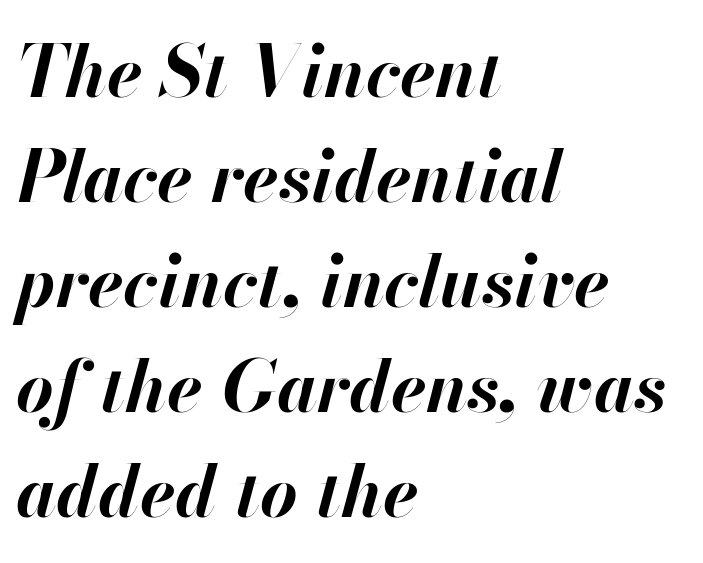
Q: Is the text bold? A: Yes.
Q: Is the text italic (slanted)? A: Yes, it leans right by about 13 degrees.
Q: Is the text underlined? A: No.
Q: How is the paragraph aligned? A: Left-aligned.
Q: Is the spacing between letters normal or unusually wide? A: Normal.
Q: Is the spacing between lines tight, normal or loose? A: Normal.
Q: Width (condensed, normal, or wide)? A: Normal.
Q: Stroke contrast? A: High.
Q: x-height? A: Small.
Q: Monospaced? A: No.
